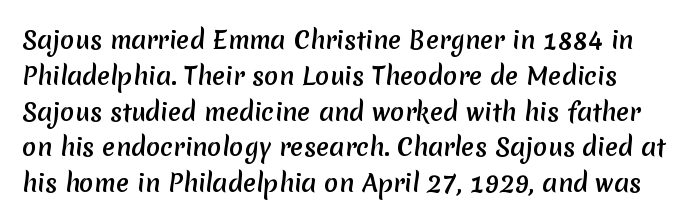
The image shows 24 px text type; set normal line spacing (1.49x), normal letter spacing, not underlined.
